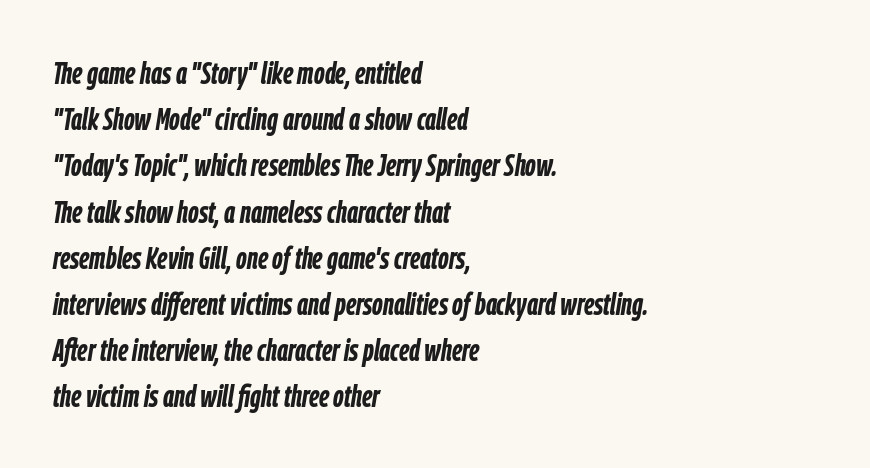
Horizontal bands of white between lines are of average thickness. Has an underline been added? It has not. The typesetting leans heavy: a genuine bold. Short and long lines alike share a common starting point at left. This rendering leaves character spacing at its baseline value.
